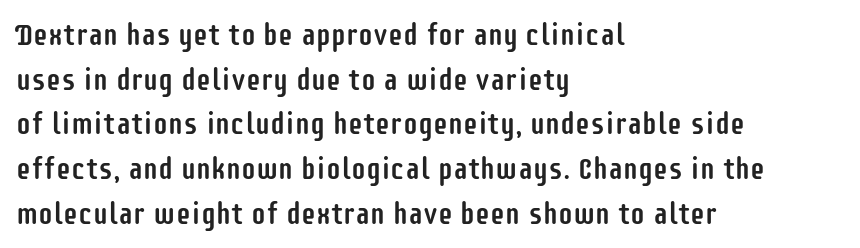
A sans-serif font was chosen for this passage. Reading down the column, the eye jumps a familiar distance to each next line. The compositor pushed each line to the left boundary. A typesetter would call this zero additional tracking. Italic: no, the glyphs are upright roman. Do the characters align in a grid? No, the font is proportional.
